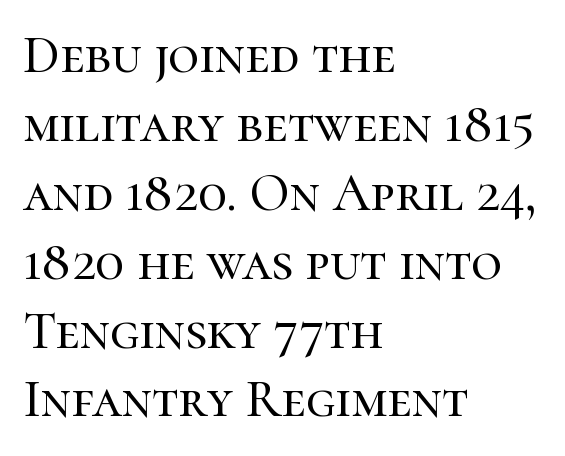
The image shows 53 px serif type, upright; set left-aligned, normal line spacing (1.3x), normal letter spacing, not underlined; high stroke contrast and a medium x-height.
